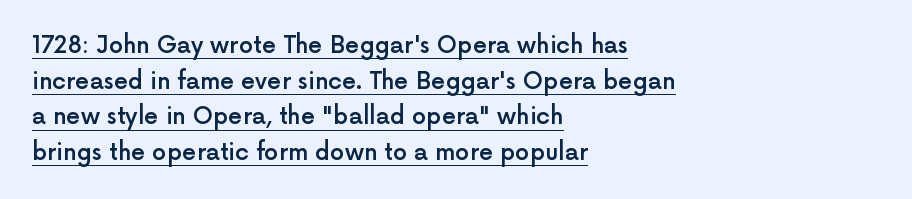
The image shows 23 px text type, upright; set left-aligned, normal line spacing (1.55x), normal letter spacing, underlined.
